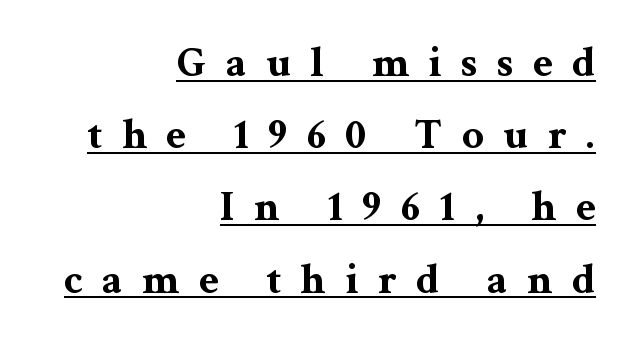
{"serif": "yes", "italic": "no", "bold": "yes", "weight": "bold", "width": "wide", "stroke_contrast": "medium", "x_height": "medium", "monospaced": "no", "underline": "yes", "align": "right", "line_spacing": "normal", "line_spacing_ratio": 1.68, "letter_spacing": "wide", "letter_spacing_em": 0.45, "glyph_px": 43}
